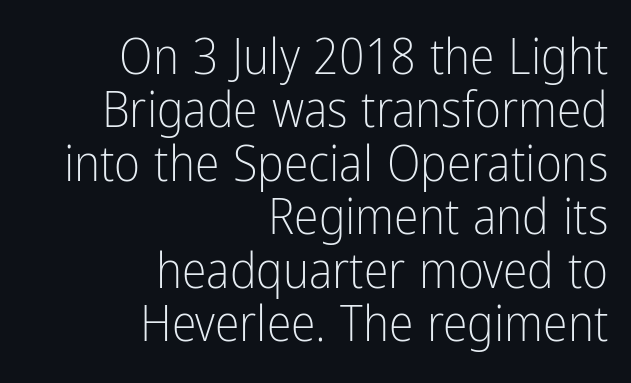
{"serif": "no", "italic": "no", "bold": "no", "weight": "light", "width": "condensed", "stroke_contrast": "low", "x_height": "medium", "monospaced": "no", "underline": "no", "align": "right", "line_spacing": "tight", "line_spacing_ratio": 1.07, "letter_spacing": "normal", "letter_spacing_em": 0.0, "glyph_px": 50}
